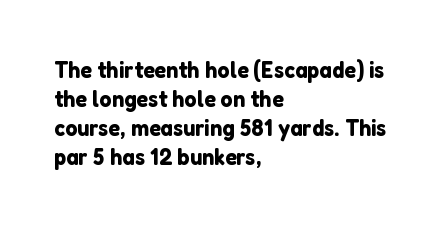
The image shows 24 px text type, upright; set left-aligned, line spacing 1.21x, normal letter spacing, not underlined.
